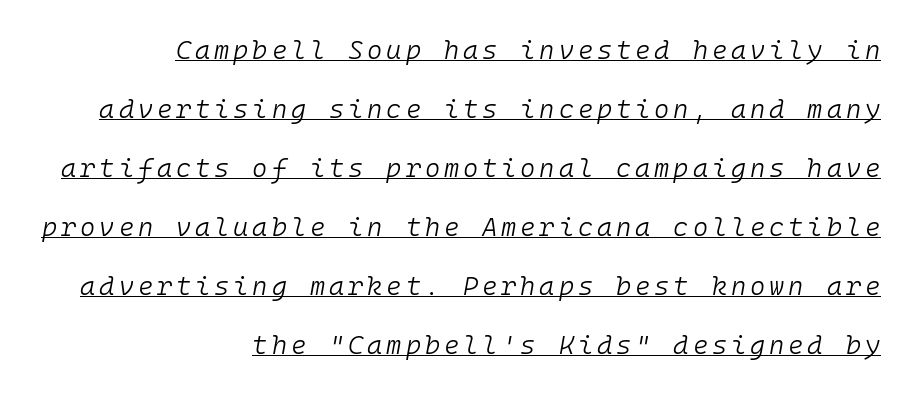
The block of text is sparse from top to bottom, with ample space between rows. Tall strokes in this sample are angled rather than plumb. The rendering uses the underline text-decoration. Weight class: somewhere from thin through regular. Does the copy run flush right? Yes — the right margin is perfectly even.
